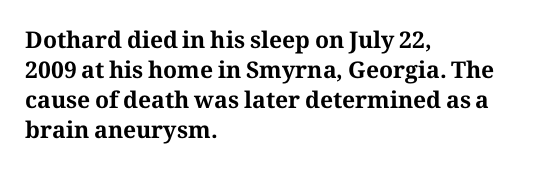
Q: Is the text bold? A: Yes.
Q: Is the text italic (slanted)? A: No, it is upright.
Q: Is the text underlined? A: No.
Q: How is the paragraph aligned? A: Left-aligned.
Q: Is the spacing between letters normal or unusually wide? A: Normal.
Q: Is the spacing between lines tight, normal or loose? A: Normal.
